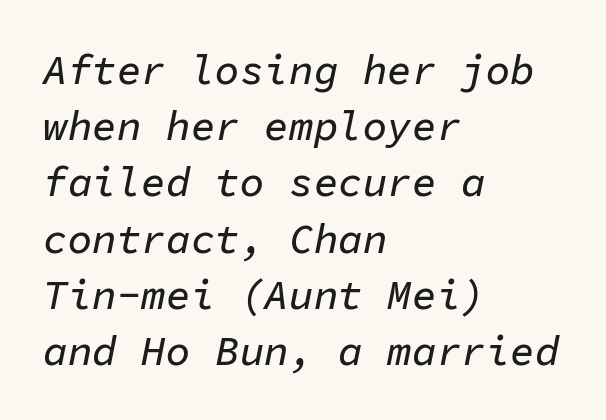
The image shows 41 px text type, italic (leaning right), monospaced; set left-aligned, normal line spacing (1.37x), normal letter spacing, not underlined; low stroke contrast and a medium x-height.
